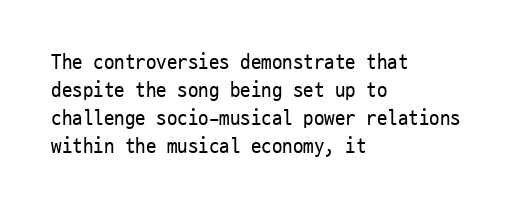
Q: Is the text bold? A: No.
Q: Is the text italic (slanted)? A: No, it is upright.
Q: Is the text underlined? A: No.
Q: How is the paragraph aligned? A: Left-aligned.
Q: Is the spacing between letters normal or unusually wide? A: Normal.
Q: Is the spacing between lines tight, normal or loose? A: Normal.
